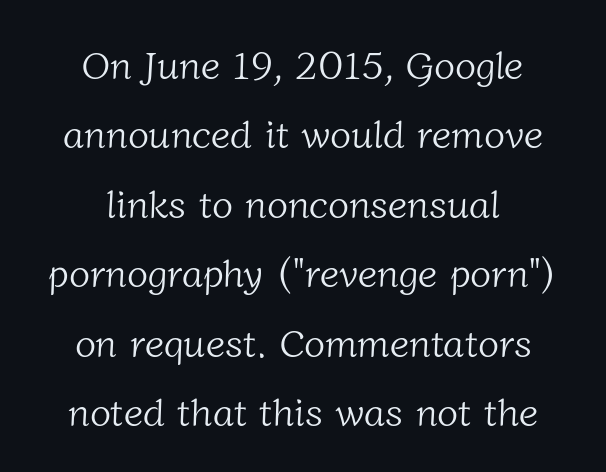
These lines are rendered in a variable-pitch font. The string is rendered with underlining switched off. Students, note that the glyphs here touch the page at normal intervals. The paragraph shown floats in the horizontal middle. Is the stroke heavy? The answer is a plain regular-or-lighter. Little horizontal feet cap the strokes, marking this as serif type.
